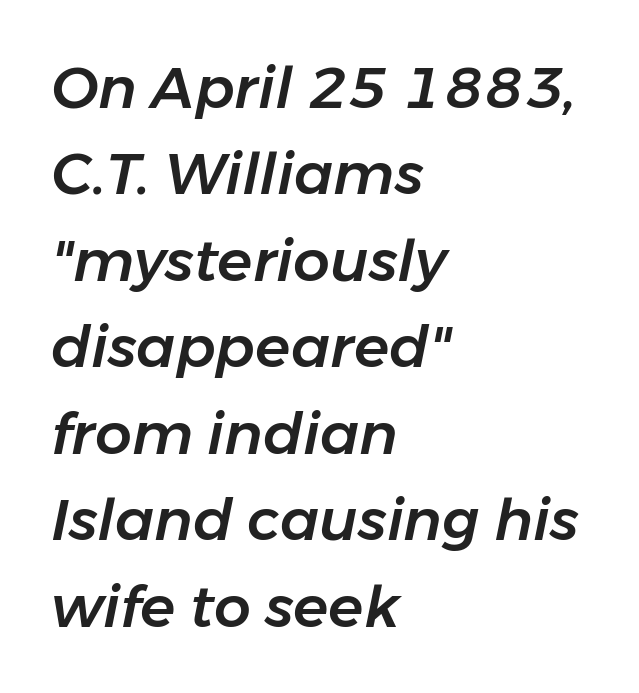
Standard letterfit; no display-style spreading of the glyphs. Regarding leading, the lines here are spaced in the standard way. Teacher's note: observe the even left margin — that is flush-left alignment. Spacing verdict: proportional, widths tailored to each character. The gap between lines stays unmarked.
